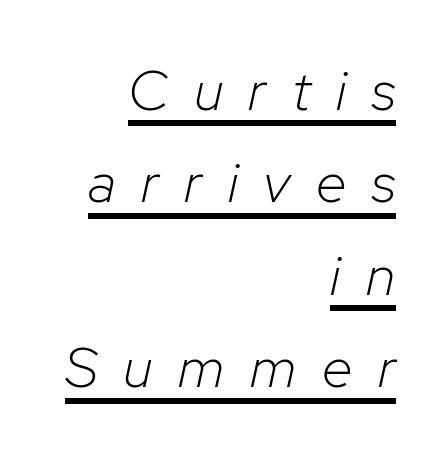
The rag falls on the left side of this text block. These lines are rendered in a variable-pitch font. What stands out about the letter spacing? Its width — letters are far apart. The passage shown stacks its lines at a standard gap. Ink coverage per letter is moderate at most. Caption: lettering with a line underneath.
